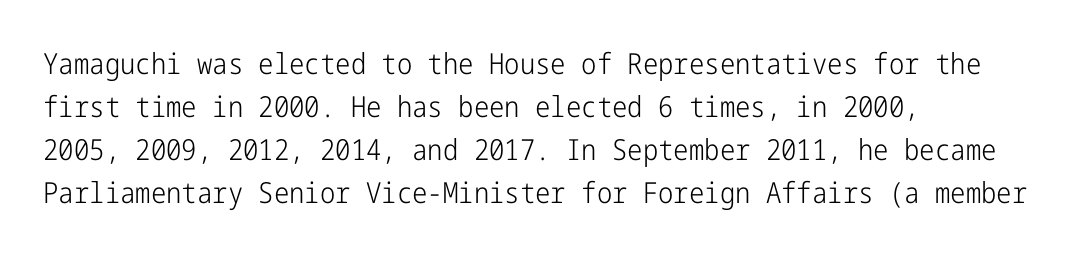
The image shows 29 px light, condensed sans-serif type, upright; set left-aligned, normal line spacing (1.48x), normal letter spacing, not underlined; low stroke contrast and a medium x-height.
